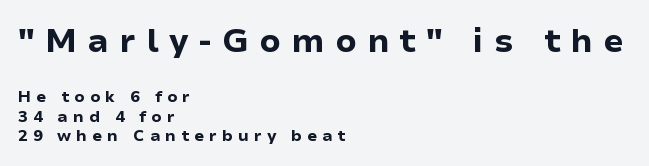
The image shows 33 px bold sans-serif type, upright; set left-aligned, line spacing 1.23x, unusually wide letter spacing (+0.31 em), not underlined; the first (top) block is 2.06x larger; low stroke contrast and a medium x-height.
